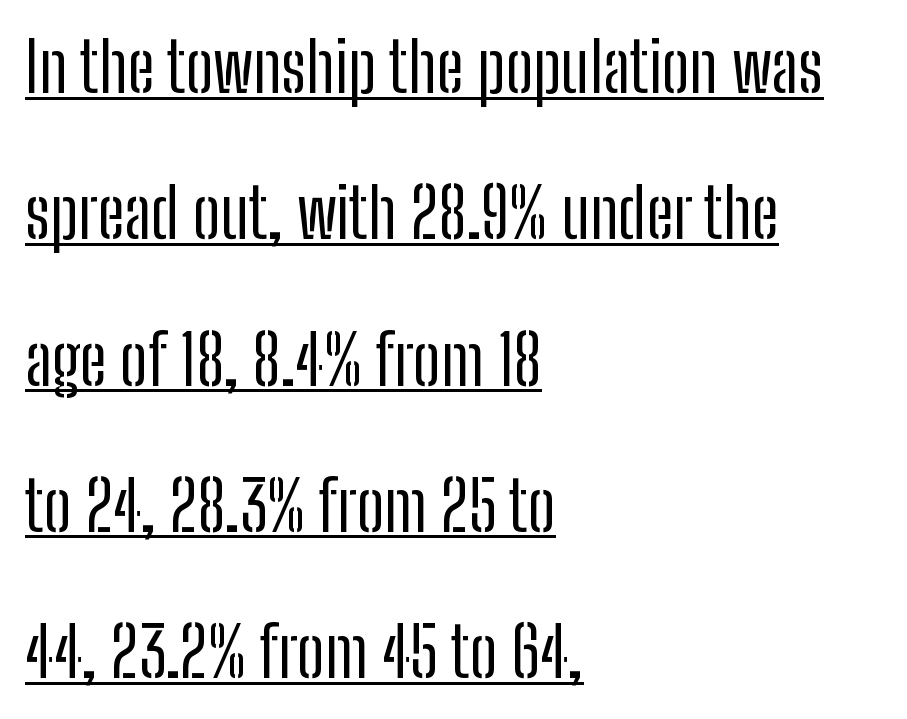
Q: Is the text bold? A: No.
Q: Is the text italic (slanted)? A: No, it is upright.
Q: Is the typeface a serif or a sans-serif typeface? A: Sans-serif.
Q: Is the text underlined? A: Yes.
Q: How is the paragraph aligned? A: Left-aligned.
Q: Is the spacing between letters normal or unusually wide? A: Normal.
Q: Is the spacing between lines tight, normal or loose? A: Loose.
Q: Width (condensed, normal, or wide)? A: Condensed.
Q: Stroke contrast? A: Low.
Q: x-height? A: Medium.
Q: Monospaced? A: No.
